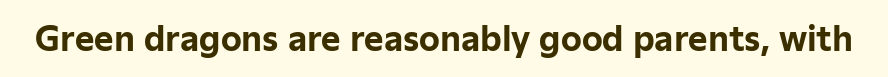
You'd pick this weight for a headline — it's a proper bold. I'd call this a sans setting — the letters go barefoot. The area under the type is left untouched. Spacing verdict: proportional, widths tailored to each character. The line texture is even and compact thanks to regular tracking. These lines were composed using upright roman letters.
